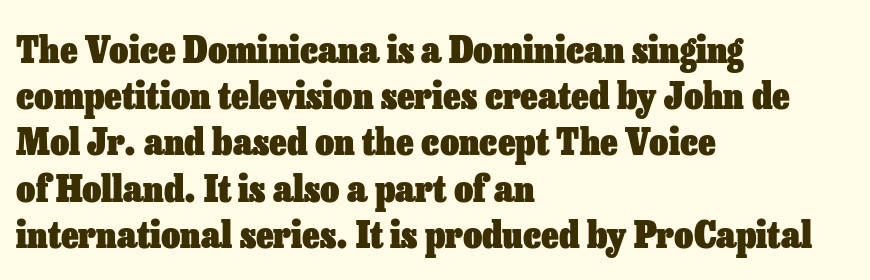
One glance says typical: line gaps are just what's usual. The horizontal fit of the characters is conventional and even. The passage shown is emphatically bold. When letters stand straight like this, we call the style roman or upright.
